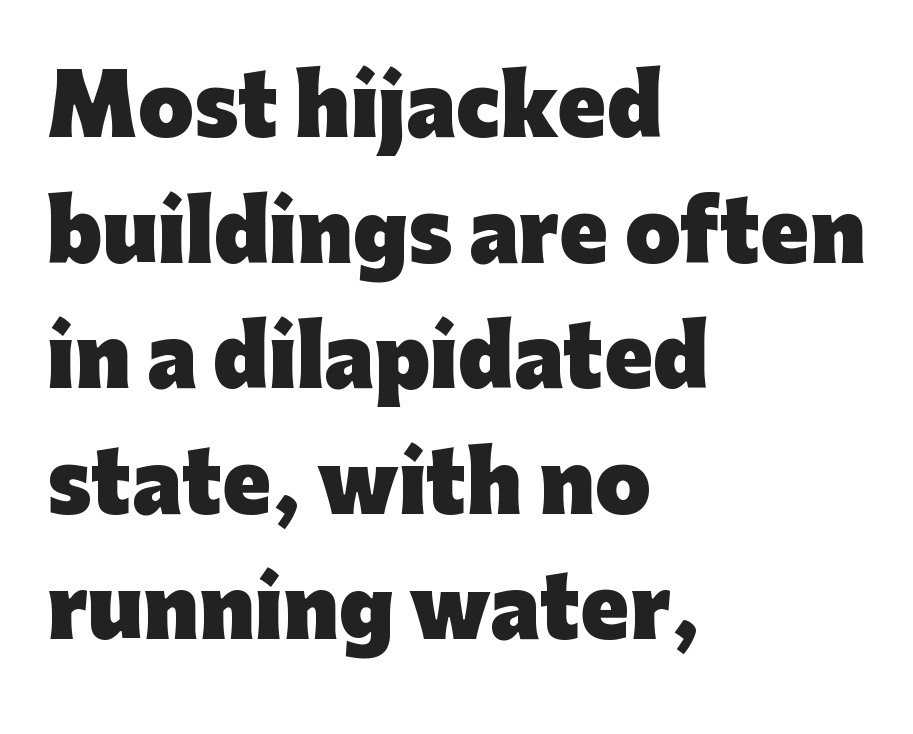
Q: Is the text bold? A: Yes.
Q: Is the text italic (slanted)? A: No, it is upright.
Q: Is the typeface a serif or a sans-serif typeface? A: Sans-serif.
Q: Is the text underlined? A: No.
Q: How is the paragraph aligned? A: Left-aligned.
Q: Is the spacing between letters normal or unusually wide? A: Normal.
Q: Is the spacing between lines tight, normal or loose? A: Normal.
Q: Width (condensed, normal, or wide)? A: Normal.
Q: Stroke contrast? A: Low.
Q: x-height? A: Medium.
Q: Monospaced? A: No.
